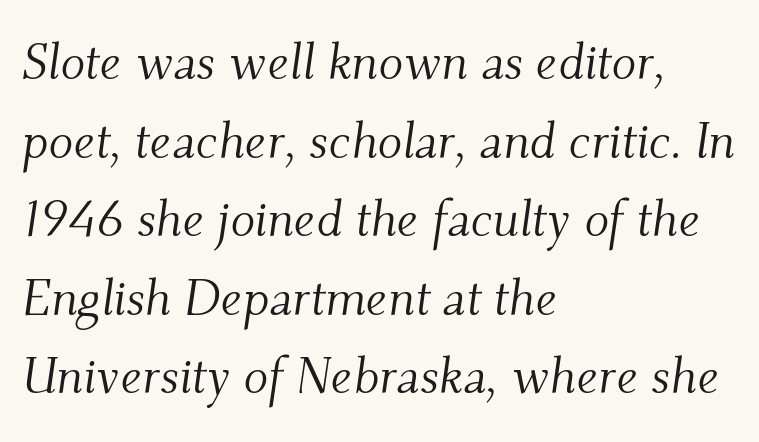
The image shows 51 px light serif type, italic (leaning right); set left-aligned, normal line spacing (1.54x), normal letter spacing, not underlined; medium stroke contrast and a small x-height.
